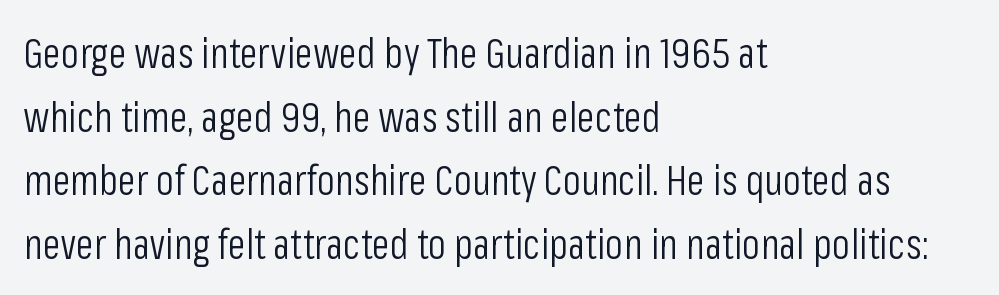
Q: Is the text bold? A: No.
Q: Is the text italic (slanted)? A: No, it is upright.
Q: Is the typeface a serif or a sans-serif typeface? A: Sans-serif.
Q: Is the text underlined? A: No.
Q: How is the paragraph aligned? A: Left-aligned.
Q: Is the spacing between letters normal or unusually wide? A: Normal.
Q: Is the spacing between lines tight, normal or loose? A: Normal.
Q: Width (condensed, normal, or wide)? A: Condensed.
Q: Stroke contrast? A: Low.
Q: x-height? A: Medium.
Q: Monospaced? A: No.
